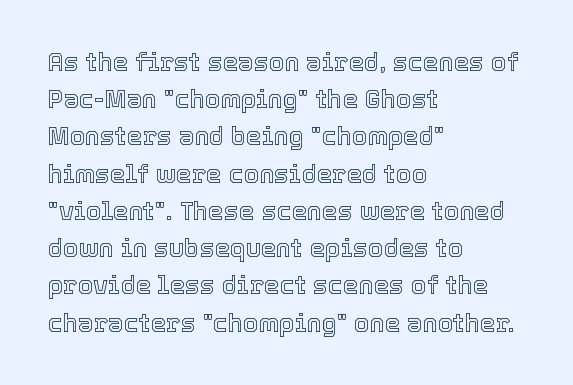
Q: Is the text italic (slanted)? A: No, it is upright.
Q: Is the text underlined? A: No.
Q: How is the paragraph aligned? A: Left-aligned.
Q: Is the spacing between letters normal or unusually wide? A: Normal.
Q: Is the spacing between lines tight, normal or loose? A: Normal.
